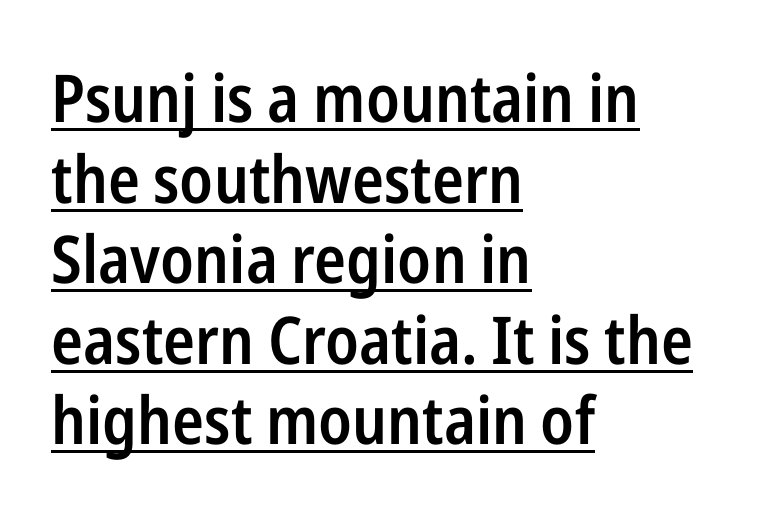
Q: Is the text bold? A: Semi-bold.
Q: Is the text italic (slanted)? A: No, it is upright.
Q: Is the typeface a serif or a sans-serif typeface? A: Sans-serif.
Q: Is the text underlined? A: Yes.
Q: How is the paragraph aligned? A: Left-aligned.
Q: Is the spacing between letters normal or unusually wide? A: Normal.
Q: Width (condensed, normal, or wide)? A: Condensed.
Q: Stroke contrast? A: Low.
Q: x-height? A: Medium.
Q: Monospaced? A: No.
